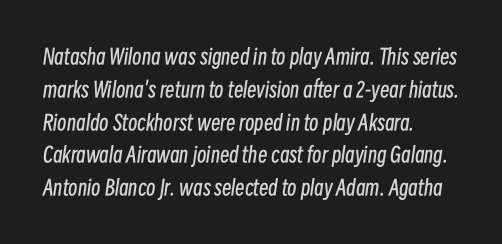
The image shows 21 px text type, italic (leaning right); set left-aligned, normal line spacing (1.56x), normal letter spacing, not underlined.
